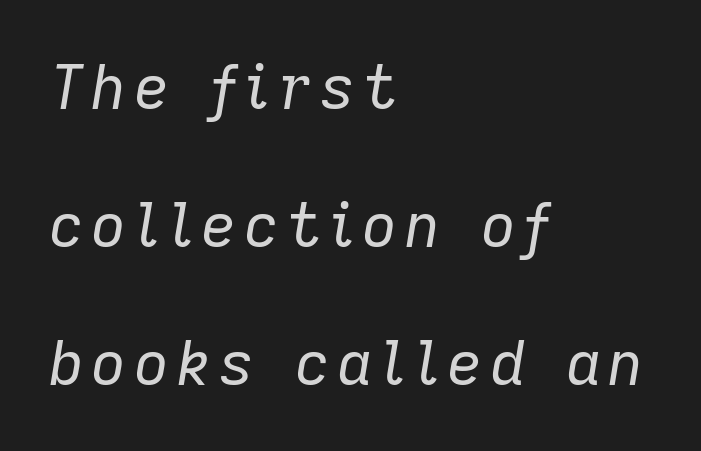
{"italic": "yes", "lean": "right", "slant_degrees": 9, "bold": "no", "weight": "regular", "width": "normal", "stroke_contrast": "low", "x_height": "medium", "monospaced": "no", "underline": "no", "align": "left", "line_spacing": "loose", "line_spacing_ratio": 2.26, "glyph_px": 61}
